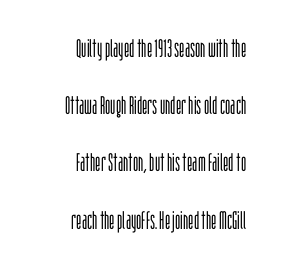
Q: Is the text bold? A: No.
Q: Is the text italic (slanted)? A: No, it is upright.
Q: Is the text underlined? A: No.
Q: How is the paragraph aligned? A: Right-aligned.
Q: Is the spacing between letters normal or unusually wide? A: Normal.
Q: Is the spacing between lines tight, normal or loose? A: Loose.
